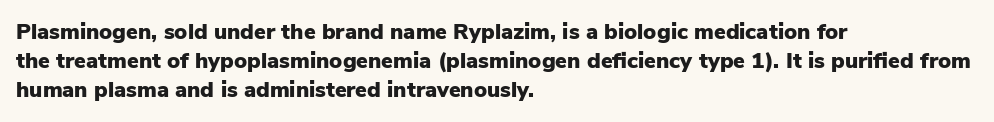
The image shows 22 px bold type, upright; set left-aligned, normal line spacing (1.32x), normal letter spacing, not underlined.
